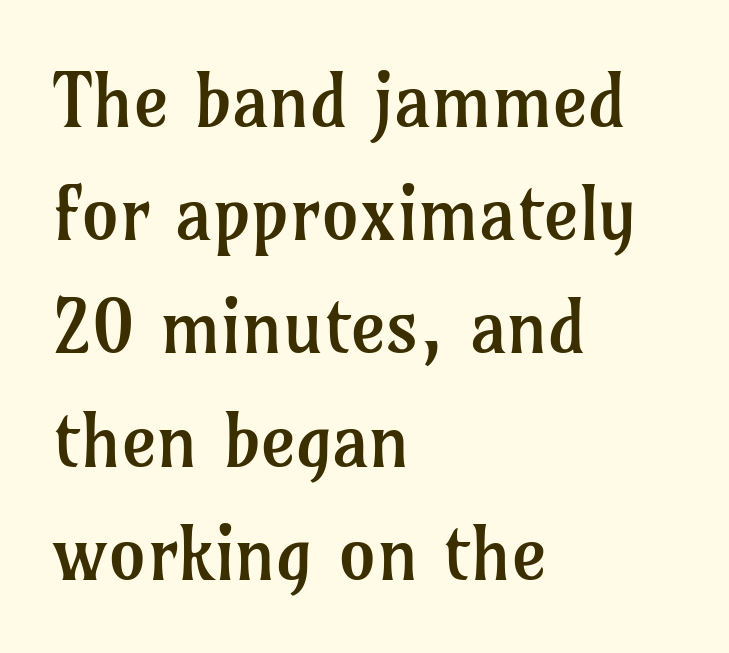
The foot of each line stays bare and open. The rendering shows small feet on the letterforms — a serif design. Left-aligned paragraph, ragged on the right. Here the designer chose a conventional face with non-uniform glyph widths. Tall strokes in this sample are plumb rather than angled.
